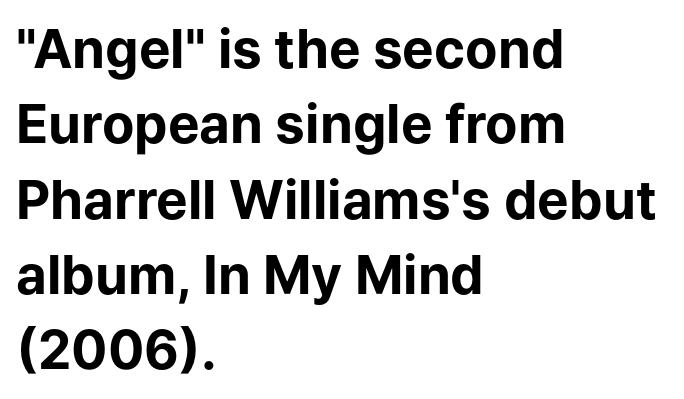
The image shows 53 px bold sans-serif type, upright; set left-aligned, normal line spacing (1.42x), normal letter spacing, not underlined; low stroke contrast and a medium x-height.
